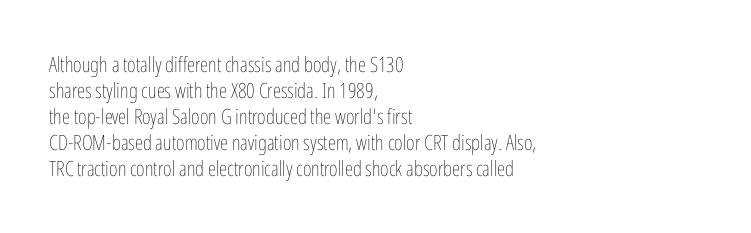
{"italic": "no", "bold": "no", "underline": "no", "align": "left", "line_spacing_ratio": 1.24, "letter_spacing": "normal", "letter_spacing_em": 0.0, "glyph_px": 21}
